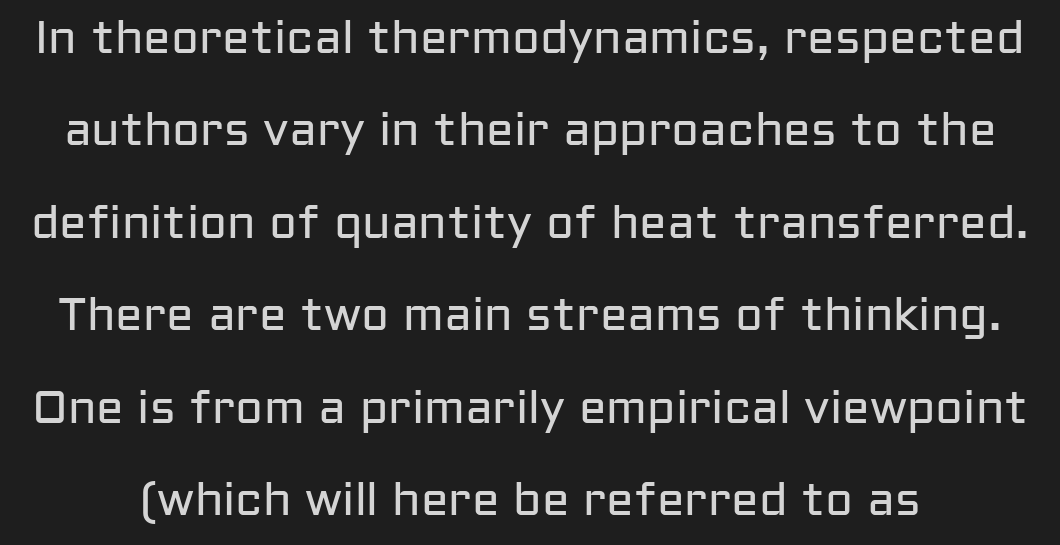
{"serif": "no", "italic": "no", "bold": "no", "weight": "regular", "width": "normal", "stroke_contrast": "low", "x_height": "medium", "monospaced": "no", "underline": "no", "line_spacing": "loose", "line_spacing_ratio": 2.01, "letter_spacing": "normal", "letter_spacing_em": 0.0, "glyph_px": 46}
